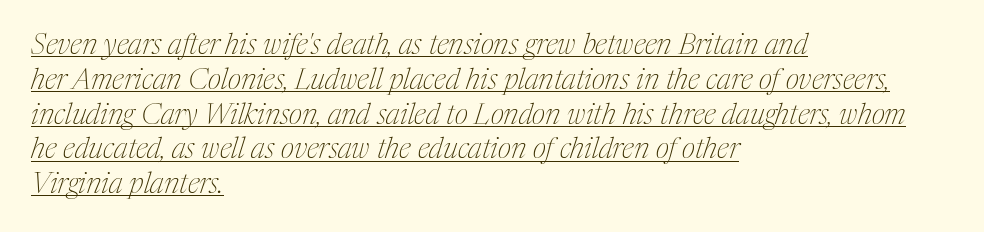
Q: Is the text bold? A: No.
Q: Is the text italic (slanted)? A: Yes, it leans right by about 17 degrees.
Q: Is the typeface a serif or a sans-serif typeface? A: Serif.
Q: Is the text underlined? A: Yes.
Q: How is the paragraph aligned? A: Left-aligned.
Q: Is the spacing between letters normal or unusually wide? A: Normal.
Q: Width (condensed, normal, or wide)? A: Condensed.
Q: Stroke contrast? A: Medium.
Q: x-height? A: Medium.
Q: Monospaced? A: No.
